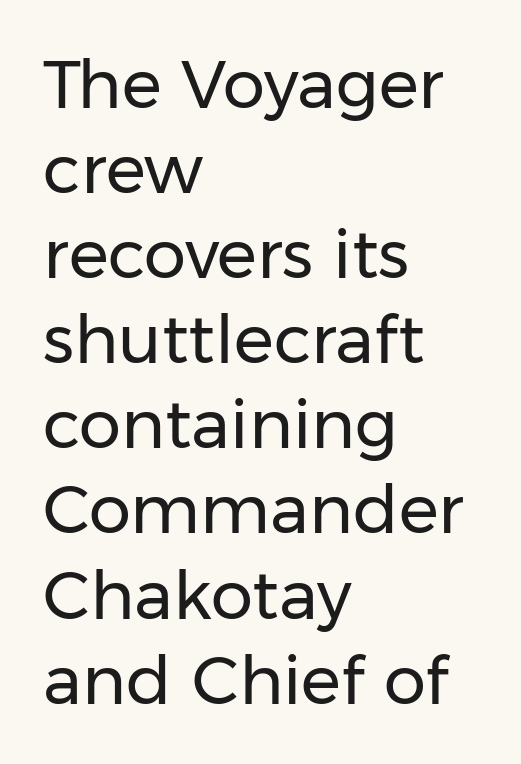
{"serif": "no", "italic": "no", "bold": "no", "weight": "regular", "width": "normal", "stroke_contrast": "low", "x_height": "medium", "monospaced": "no", "underline": "no", "align": "left", "line_spacing": "normal", "line_spacing_ratio": 1.27, "letter_spacing": "normal", "letter_spacing_em": 0.0, "glyph_px": 67}
